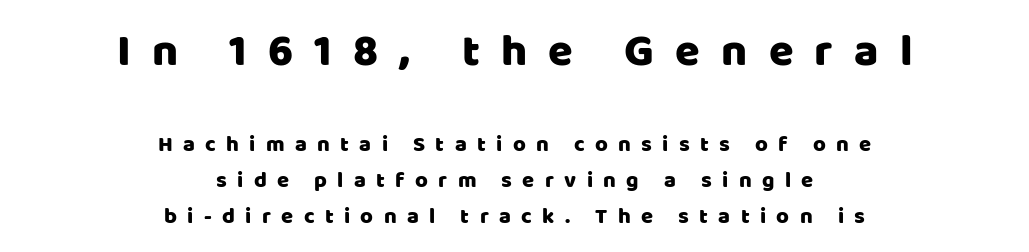
{"serif": "no", "italic": "no", "width": "normal", "stroke_contrast": "low", "x_height": "large", "monospaced": "no", "underline": "no", "align": "center", "line_spacing": "normal", "line_spacing_ratio": 1.64, "letter_spacing": "wide", "letter_spacing_em": 0.47, "larger_block": "first", "size_ratio": 2.05, "glyph_px": 45}
